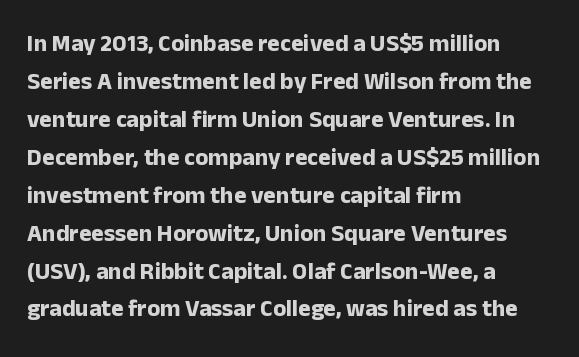
{"italic": "no", "bold": "yes", "underline": "no", "align": "left", "line_spacing": "normal", "line_spacing_ratio": 1.58, "letter_spacing": "normal", "letter_spacing_em": 0.0, "glyph_px": 24}
